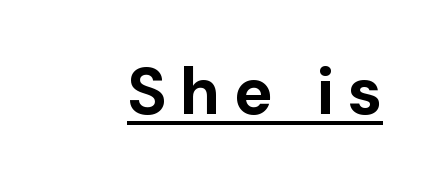
The image shows 66 px bold sans-serif type, upright; set unusually wide letter spacing (+0.2 em), underlined; low stroke contrast and a medium x-height.
